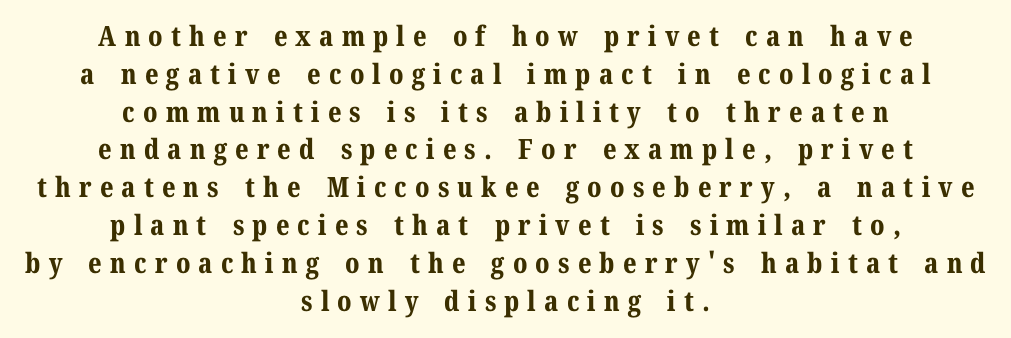
Q: Is the text bold? A: Yes.
Q: Is the text italic (slanted)? A: No, it is upright.
Q: Is the typeface a serif or a sans-serif typeface? A: Serif.
Q: Is the text underlined? A: No.
Q: How is the paragraph aligned? A: Centered.
Q: Is the spacing between letters normal or unusually wide? A: Unusually wide.
Q: Is the spacing between lines tight, normal or loose? A: Normal.
Q: Width (condensed, normal, or wide)? A: Normal.
Q: Stroke contrast? A: Medium.
Q: x-height? A: Medium.
Q: Monospaced? A: No.
